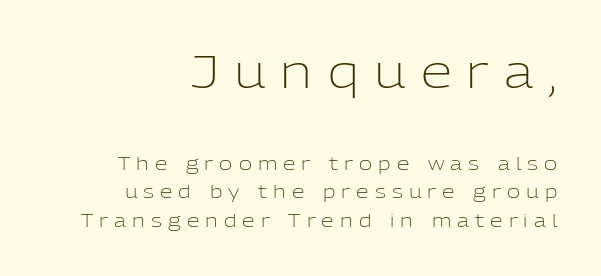
{"serif": "no", "italic": "no", "bold": "no", "weight": "light", "width": "normal", "stroke_contrast": "low", "x_height": "medium", "monospaced": "no", "underline": "no", "align": "right", "line_spacing": "normal", "line_spacing_ratio": 1.59, "letter_spacing": "wide", "letter_spacing_em": 0.34, "larger_block": "first", "size_ratio": 2.5, "glyph_px": 45}
